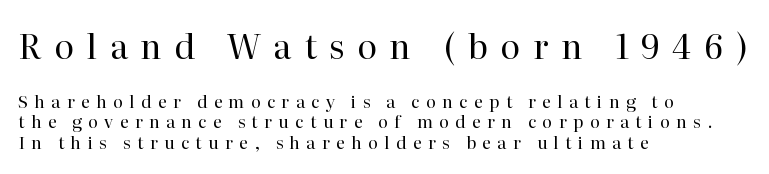
{"serif": "yes", "italic": "no", "bold": "no", "weight": "regular", "width": "normal", "stroke_contrast": "high", "x_height": "medium", "monospaced": "no", "underline": "no", "align": "left", "line_spacing_ratio": 1.22, "letter_spacing": "wide", "letter_spacing_em": 0.37, "larger_block": "first", "size_ratio": 2.0, "glyph_px": 34}
